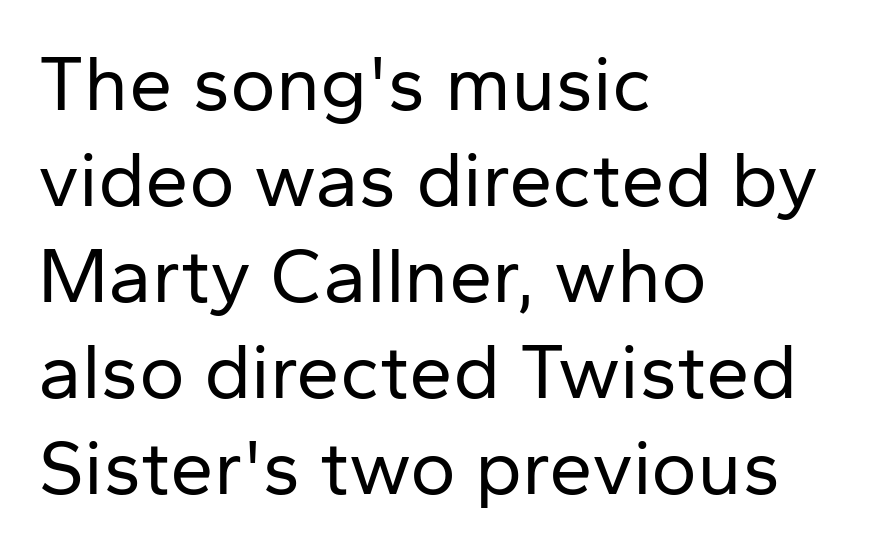
The image shows 78 px regular-weight sans-serif type, upright; set left-aligned, line spacing 1.23x, normal letter spacing, not underlined; low stroke contrast and a medium x-height.
